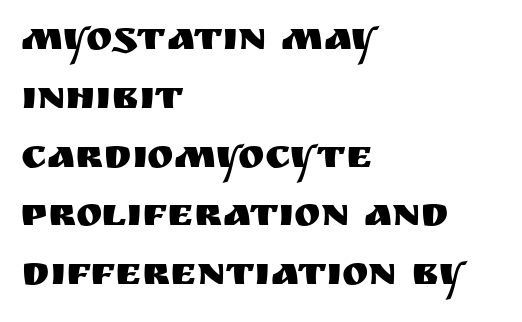
The image shows 40 px sans-serif type, upright; set left-aligned, normal line spacing (1.47x), normal letter spacing, not underlined; medium stroke contrast and a large x-height.
